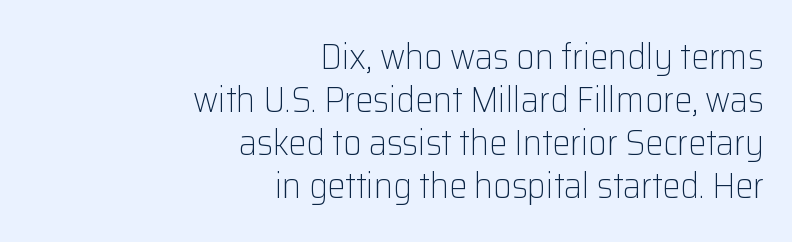
{"serif": "no", "italic": "no", "bold": "no", "weight": "light", "width": "normal", "stroke_contrast": "low", "x_height": "medium", "monospaced": "no", "underline": "no", "align": "right", "line_spacing_ratio": 1.19, "letter_spacing": "normal", "letter_spacing_em": 0.0, "glyph_px": 36}
